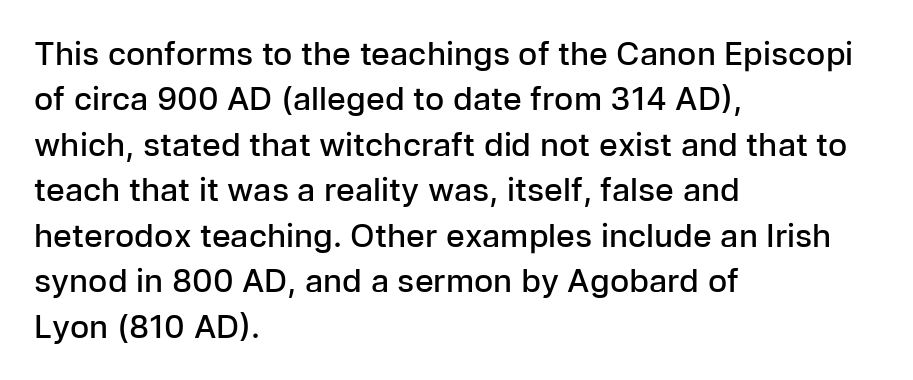
The image shows 32 px semibold sans-serif type, upright; set left-aligned, normal line spacing (1.42x), normal letter spacing, not underlined; low stroke contrast and a medium x-height.
